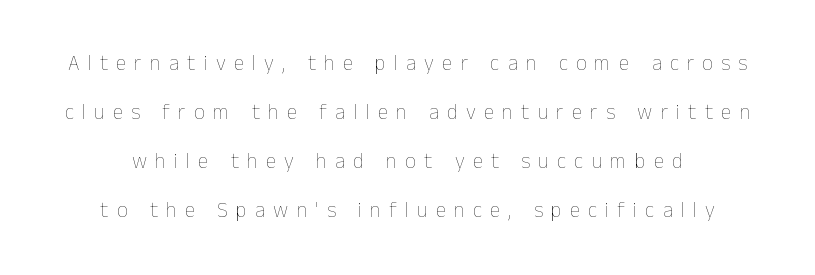
{"italic": "no", "bold": "no", "underline": "no", "line_spacing": "loose", "line_spacing_ratio": 2.33, "letter_spacing": "wide", "letter_spacing_em": 0.39, "glyph_px": 21}
